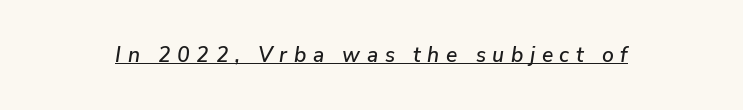
Q: Is the text italic (slanted)? A: Yes, it leans right by about 9 degrees.
Q: Is the text underlined? A: Yes.
Q: Is the spacing between letters normal or unusually wide? A: Unusually wide.
